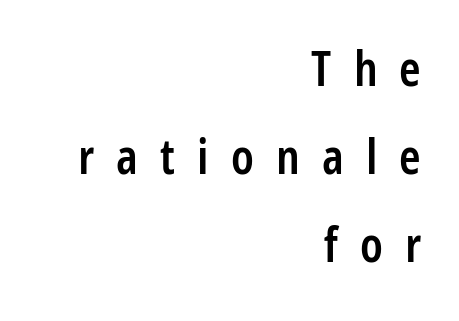
The specimen reads as upright at a glance. This rendering uses right alignment, leaving the left contour irregular. The face used here is proportionally spaced, like ordinary book or web type. A fair bit of extra ink — the face is semibold, not bold. To sum up the face: it is a sans, with no serifs. Each row of text sits above clean, open space.
